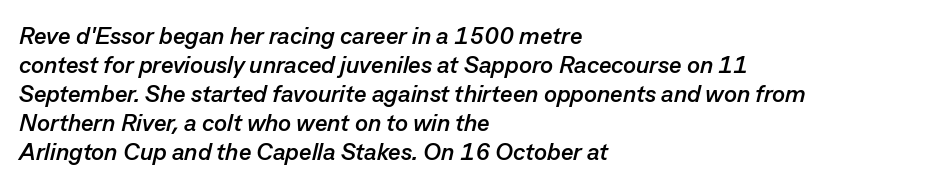
Q: Is the text bold? A: Yes.
Q: Is the text italic (slanted)? A: Yes, it leans right by about 13 degrees.
Q: Is the text underlined? A: No.
Q: How is the paragraph aligned? A: Left-aligned.
Q: Is the spacing between letters normal or unusually wide? A: Normal.
